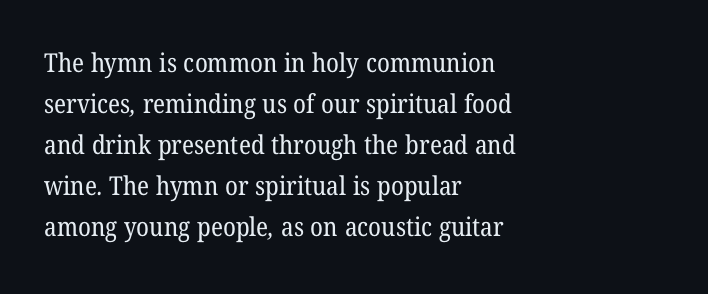
{"bold": "no", "underline": "no", "align": "left", "line_spacing": "normal", "line_spacing_ratio": 1.58, "letter_spacing": "normal", "letter_spacing_em": 0.0, "glyph_px": 26}
